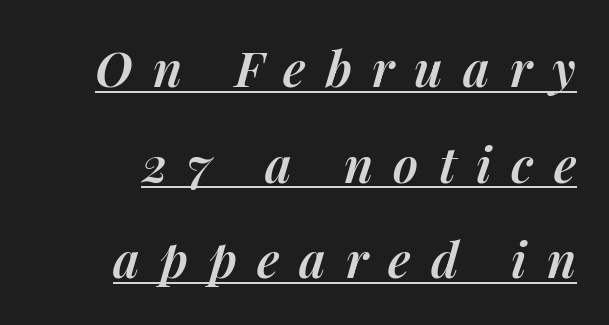
{"italic": "yes", "lean": "right", "slant_degrees": 14, "bold": "semi", "weight": "semibold", "width": "normal", "stroke_contrast": "medium", "x_height": "medium", "monospaced": "no", "underline": "yes", "line_spacing": "loose", "line_spacing_ratio": 1.95, "letter_spacing": "wide", "letter_spacing_em": 0.41, "glyph_px": 49}
